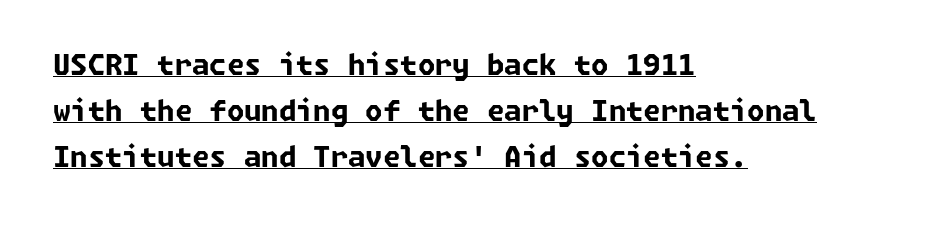
The image shows 28 px bold sans-serif type; set left-aligned, normal line spacing (1.64x), normal letter spacing, underlined; low stroke contrast and a medium x-height.
